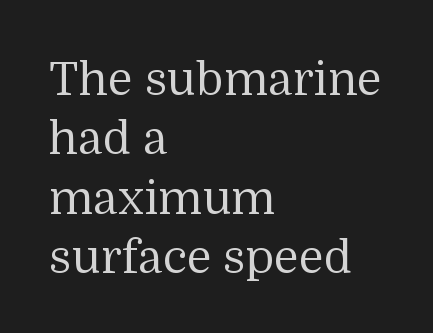
Q: Is the text bold? A: No.
Q: Is the text italic (slanted)? A: No, it is upright.
Q: Is the typeface a serif or a sans-serif typeface? A: Serif.
Q: Is the text underlined? A: No.
Q: How is the paragraph aligned? A: Left-aligned.
Q: Is the spacing between letters normal or unusually wide? A: Normal.
Q: Is the spacing between lines tight, normal or loose? A: Normal.
Q: Width (condensed, normal, or wide)? A: Normal.
Q: Stroke contrast? A: Medium.
Q: x-height? A: Medium.
Q: Monospaced? A: No.
